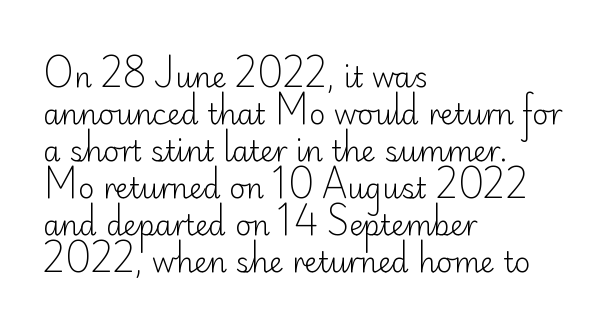
Q: Is the text bold? A: No.
Q: Is the text italic (slanted)? A: No, it is upright.
Q: Is the typeface a serif or a sans-serif typeface? A: Sans-serif.
Q: Is the text underlined? A: No.
Q: How is the paragraph aligned? A: Left-aligned.
Q: Is the spacing between letters normal or unusually wide? A: Normal.
Q: Is the spacing between lines tight, normal or loose? A: Normal.
Q: Width (condensed, normal, or wide)? A: Normal.
Q: Stroke contrast? A: Low.
Q: x-height? A: Small.
Q: Monospaced? A: No.
